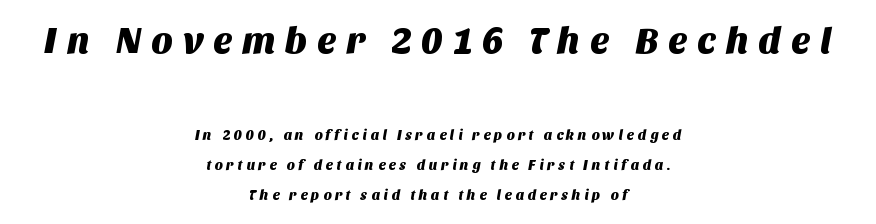
The image shows 37 px sans-serif type; set centered, loose line spacing (2.13x), unusually wide letter spacing (+0.25 em), not underlined; the first (top) block is 2.64x larger; medium stroke contrast and a large x-height.
